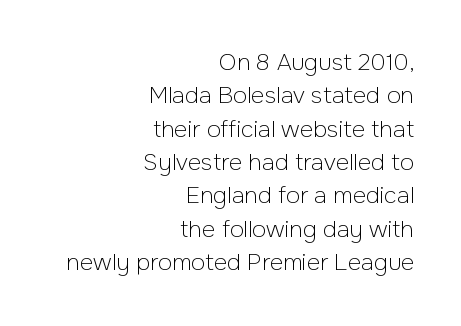
The image shows 23 px text type, upright; set right-aligned, normal line spacing (1.45x), normal letter spacing, not underlined.
